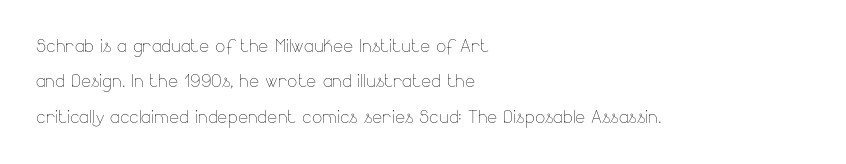
Tracking value appears to be zero — textbook default spacing. Posture: straight, roman, zero tilt. Leftover space on each line is placed entirely after the last word. This is not heavy type; no bold has been used.
